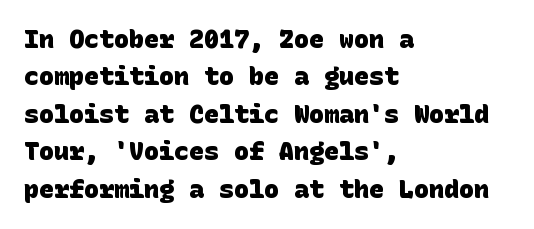
The glyphs have the mass of a bold cut. The vertical gap from one line to the next is medium. The passage shown is not underscored anywhere. Default kerning and tracking; the words read as compact shapes. Line starts are locked; line ends wander.
